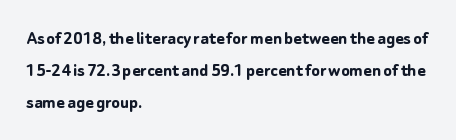
{"italic": "no", "bold": "yes", "underline": "no", "align": "left", "line_spacing": "normal", "line_spacing_ratio": 1.59, "letter_spacing": "normal", "letter_spacing_em": 0.0, "glyph_px": 20}
